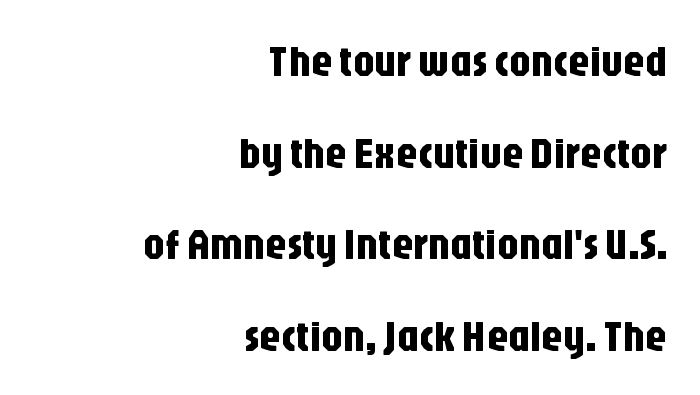
{"serif": "no", "italic": "no", "width": "condensed", "stroke_contrast": "low", "x_height": "large", "monospaced": "no", "underline": "no", "align": "right", "line_spacing": "loose", "line_spacing_ratio": 2.13, "letter_spacing": "normal", "letter_spacing_em": 0.0, "glyph_px": 43}
